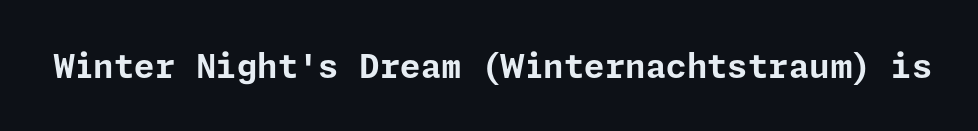
Q: Is the text bold? A: Yes.
Q: Is the text italic (slanted)? A: No, it is upright.
Q: Is the typeface a serif or a sans-serif typeface? A: Sans-serif.
Q: Is the text underlined? A: No.
Q: Is the spacing between letters normal or unusually wide? A: Normal.
Q: Width (condensed, normal, or wide)? A: Normal.
Q: Stroke contrast? A: Low.
Q: x-height? A: Medium.
